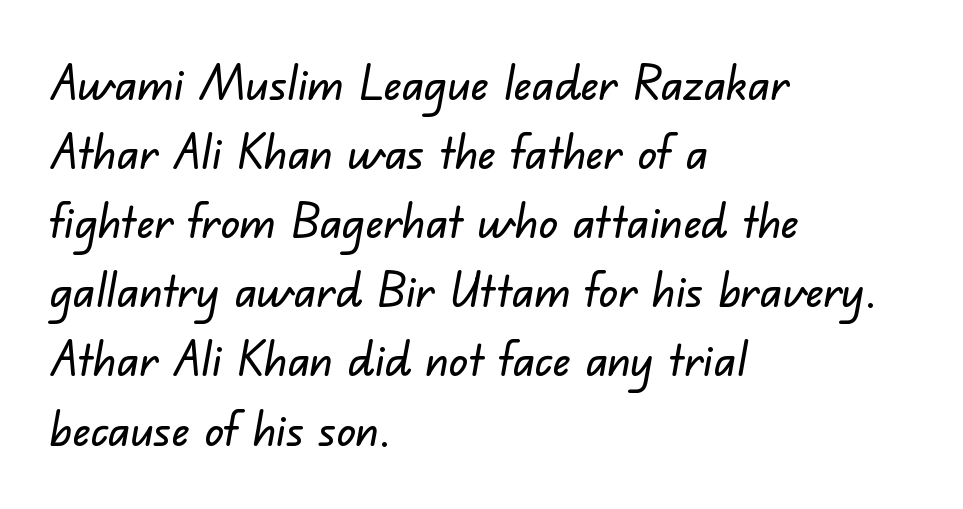
The image shows 48 px sans-serif type; set left-aligned, normal line spacing (1.44x), normal letter spacing, not underlined; low stroke contrast and a small x-height.
